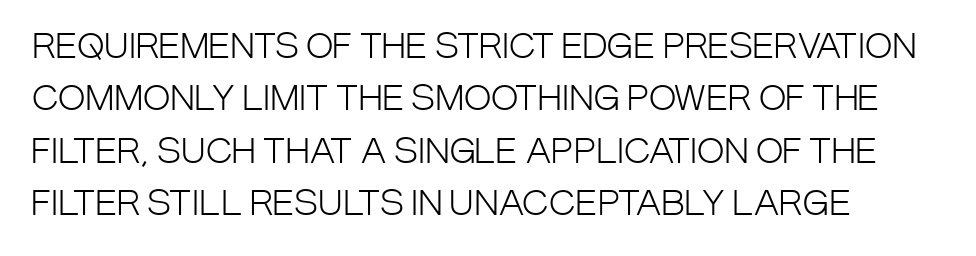
{"serif": "no", "italic": "no", "bold": "no", "weight": "light", "width": "condensed", "stroke_contrast": "low", "x_height": "large", "monospaced": "no", "underline": "no", "align": "left", "line_spacing": "normal", "line_spacing_ratio": 1.59, "letter_spacing": "normal", "letter_spacing_em": 0.0, "glyph_px": 33}
